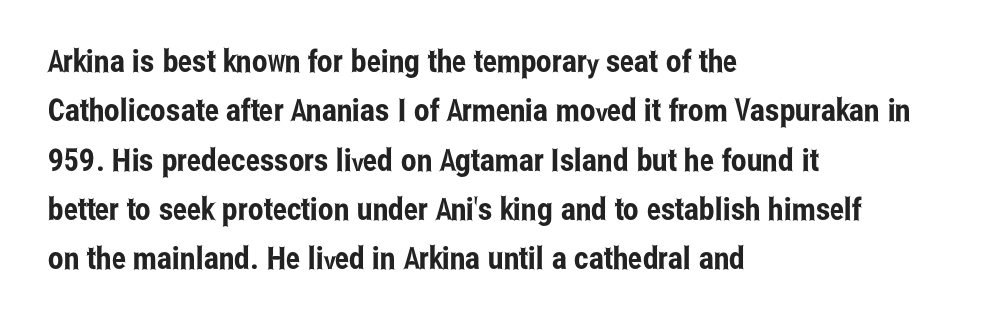
{"serif": "no", "italic": "no", "width": "condensed", "stroke_contrast": "low", "x_height": "medium", "monospaced": "no", "underline": "no", "align": "left", "line_spacing": "normal", "line_spacing_ratio": 1.59, "letter_spacing": "normal", "letter_spacing_em": 0.0, "glyph_px": 31}
